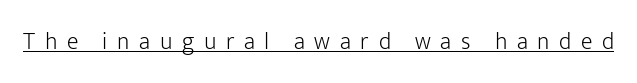
The image shows 24 px text type, upright; set unusually wide letter spacing (+0.4 em), underlined.
